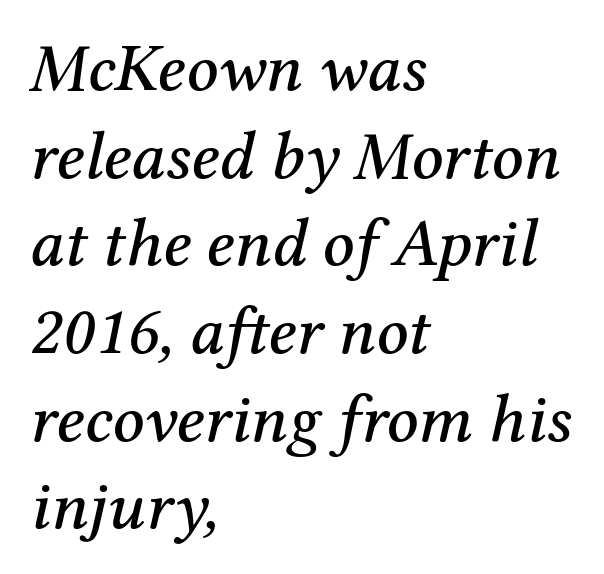
Do the characters align in a grid? No, the font is proportional. Glance below the letters and you will spot only blank space. Serifs: yes, visible at the terminals of the letterforms. Tracking value appears to be zero — textbook default spacing. Posture: slanted. Alignment: flush left.
